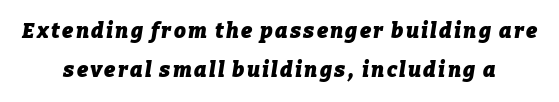
The image shows 21 px bold type, italic (leaning right); set line spacing 1.88x, not underlined.
